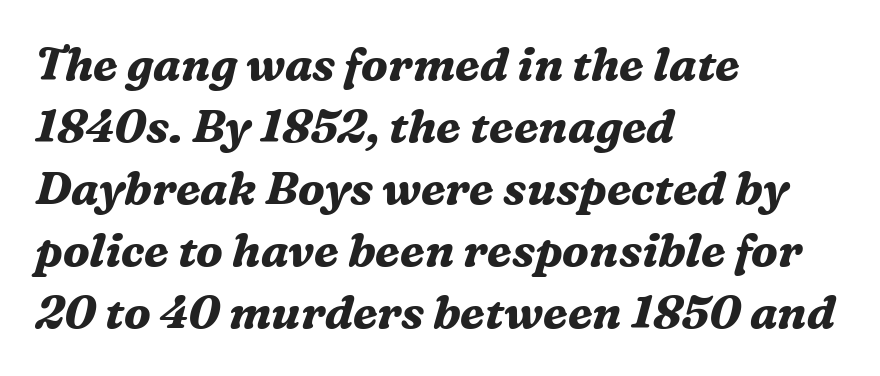
Q: Is the text bold? A: Yes.
Q: Is the text italic (slanted)? A: Yes, it leans right by about 16 degrees.
Q: Is the typeface a serif or a sans-serif typeface? A: Serif.
Q: Is the text underlined? A: No.
Q: How is the paragraph aligned? A: Left-aligned.
Q: Is the spacing between letters normal or unusually wide? A: Normal.
Q: Is the spacing between lines tight, normal or loose? A: Normal.
Q: Width (condensed, normal, or wide)? A: Normal.
Q: Stroke contrast? A: Medium.
Q: x-height? A: Medium.
Q: Monospaced? A: No.
